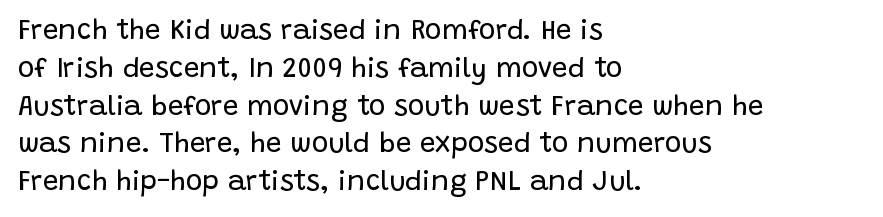
The image shows 28 px regular-weight sans-serif type, upright; set left-aligned, normal line spacing (1.35x), normal letter spacing, not underlined; low stroke contrast and a large x-height.
